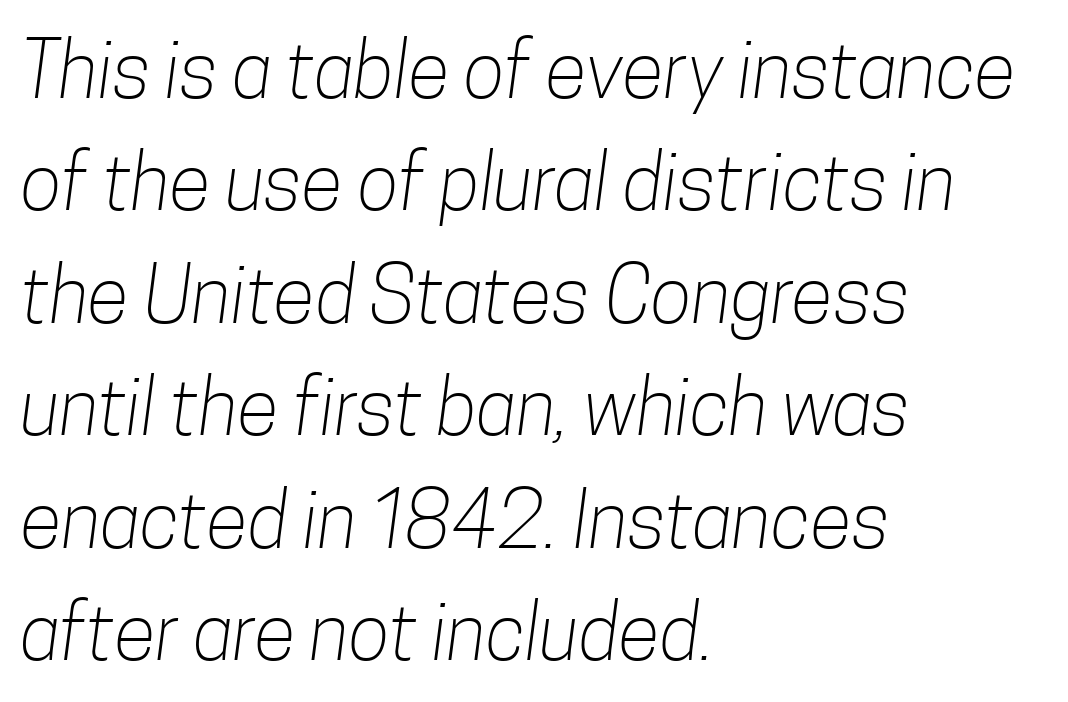
Q: Is the text bold? A: No.
Q: Is the typeface a serif or a sans-serif typeface? A: Sans-serif.
Q: Is the text underlined? A: No.
Q: How is the paragraph aligned? A: Left-aligned.
Q: Is the spacing between letters normal or unusually wide? A: Normal.
Q: Is the spacing between lines tight, normal or loose? A: Normal.
Q: Width (condensed, normal, or wide)? A: Condensed.
Q: Stroke contrast? A: Low.
Q: x-height? A: Medium.
Q: Monospaced? A: No.
